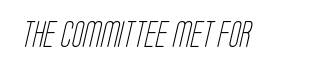
Vertical stems look standard width or narrower in stroke. Unmarked baselines from the first word to the last. There is no visible air inserted between adjacent glyphs.
